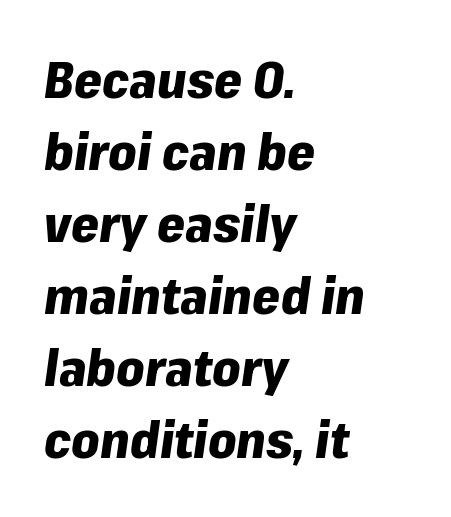
{"italic": "yes", "lean": "right", "slant_degrees": 8, "bold": "yes", "weight": "heavy", "width": "normal", "stroke_contrast": "low", "x_height": "medium", "monospaced": "no", "underline": "no", "align": "left", "line_spacing": "normal", "line_spacing_ratio": 1.44, "letter_spacing": "normal", "letter_spacing_em": 0.0, "glyph_px": 50}
